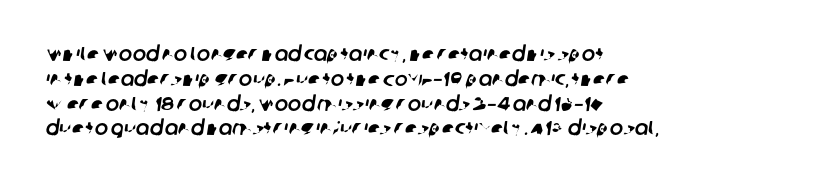
{"underline": "no", "align": "left", "line_spacing_ratio": 1.24, "letter_spacing": "normal", "letter_spacing_em": 0.0, "glyph_px": 20}
